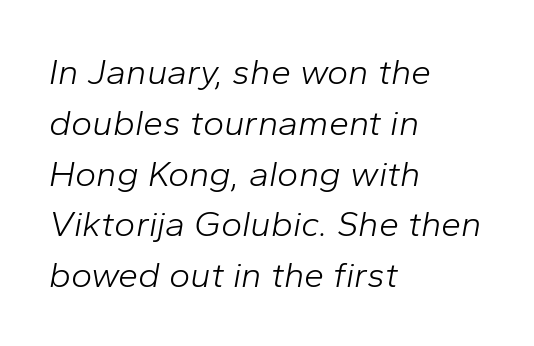
Q: Is the text bold? A: No.
Q: Is the text italic (slanted)? A: Yes, it leans right by about 10 degrees.
Q: Is the text underlined? A: No.
Q: How is the paragraph aligned? A: Left-aligned.
Q: Is the spacing between letters normal or unusually wide? A: Normal.
Q: Is the spacing between lines tight, normal or loose? A: Normal.
Q: Width (condensed, normal, or wide)? A: Normal.
Q: Stroke contrast? A: Low.
Q: x-height? A: Medium.
Q: Monospaced? A: No.
